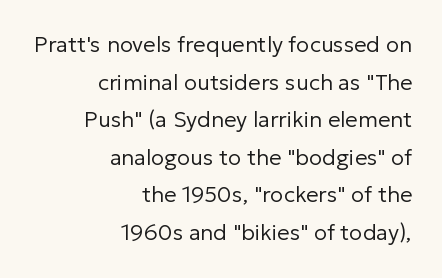
The image shows 22 px text type, upright; set right-aligned, line spacing 1.71x, normal letter spacing, not underlined.
